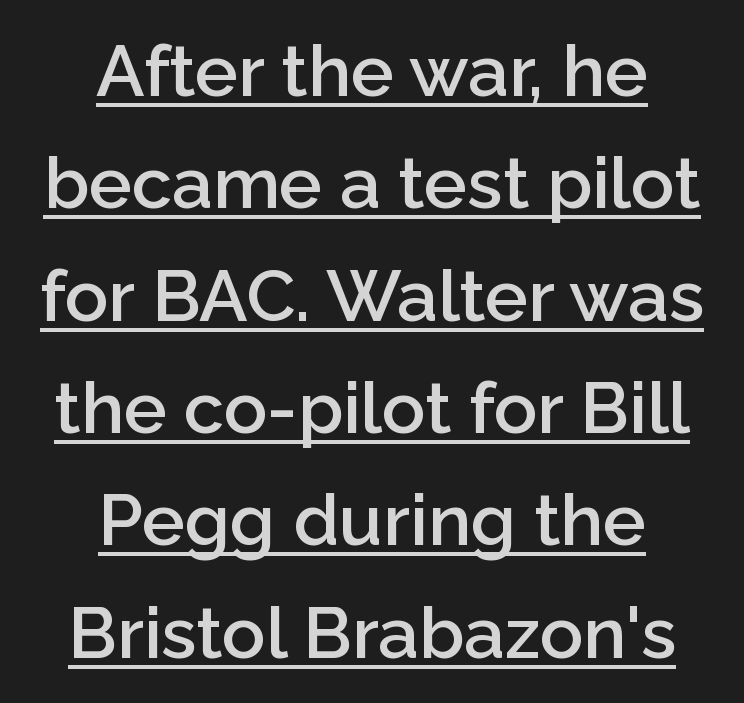
The image shows 72 px semibold sans-serif type, upright; set centered, normal line spacing (1.56x), normal letter spacing, underlined; low stroke contrast and a medium x-height.
